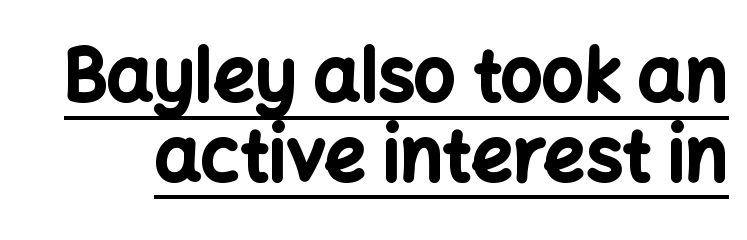
The image shows 73 px bold sans-serif type, upright; set tight line spacing (1.09x), normal letter spacing, underlined; low stroke contrast and a medium x-height.
